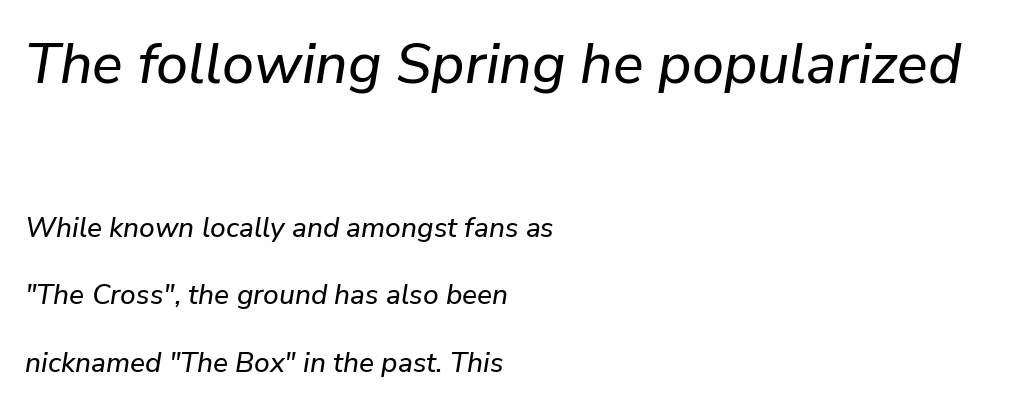
The image shows 57 px text type, italic (leaning right); set left-aligned, loose line spacing (2.41x), normal letter spacing, not underlined; the first (top) block is 2.04x larger; low stroke contrast and a medium x-height.
